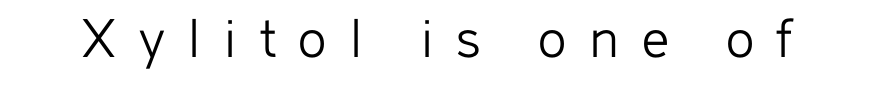
The image shows 60 px light sans-serif type, upright; set unusually wide letter spacing (+0.37 em), not underlined; low stroke contrast and a medium x-height.
